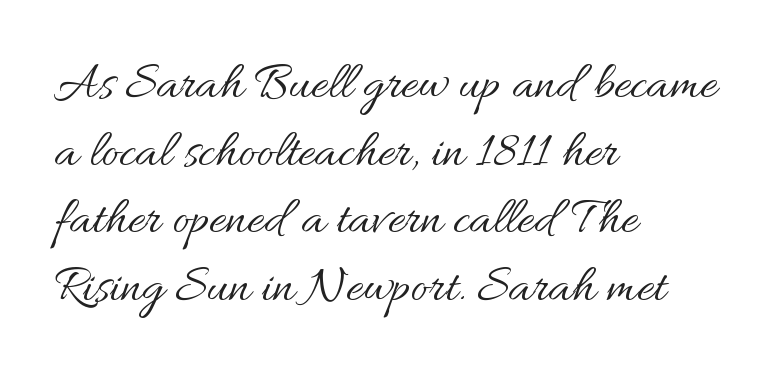
The image shows 52 px regular-weight type; set left-aligned, normal line spacing (1.3x), normal letter spacing, not underlined; medium stroke contrast and a small x-height.
